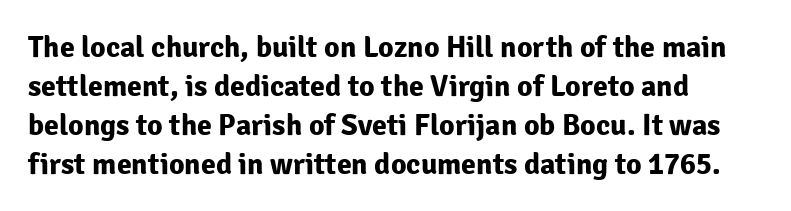
{"serif": "no", "italic": "no", "bold": "yes", "weight": "bold", "width": "normal", "stroke_contrast": "low", "x_height": "medium", "monospaced": "no", "underline": "no", "align": "left", "line_spacing": "normal", "line_spacing_ratio": 1.3, "letter_spacing": "normal", "letter_spacing_em": 0.0, "glyph_px": 30}
